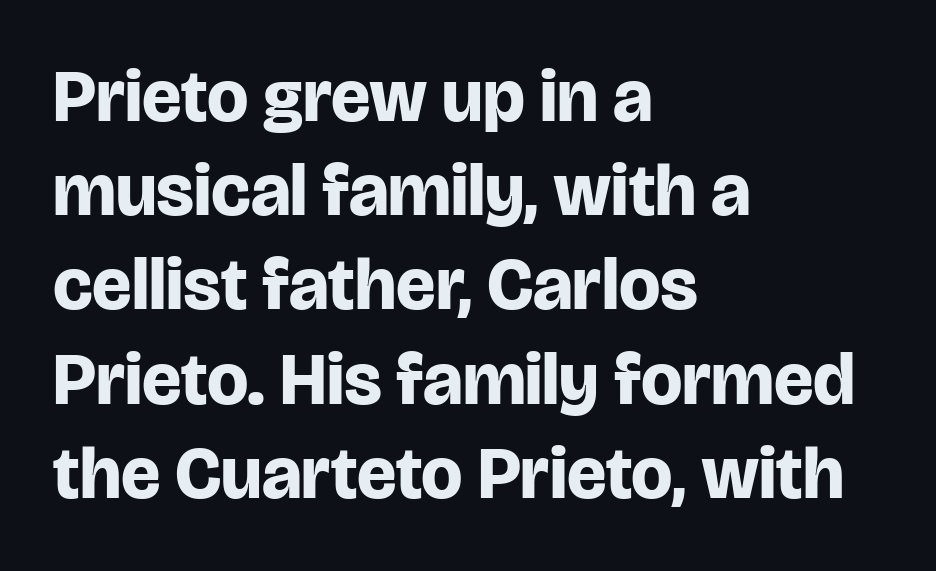
{"serif": "no", "italic": "no", "bold": "yes", "weight": "bold", "width": "normal", "stroke_contrast": "low", "x_height": "large", "monospaced": "no", "underline": "no", "align": "left", "line_spacing": "normal", "line_spacing_ratio": 1.29, "letter_spacing": "normal", "letter_spacing_em": 0.0, "glyph_px": 73}
